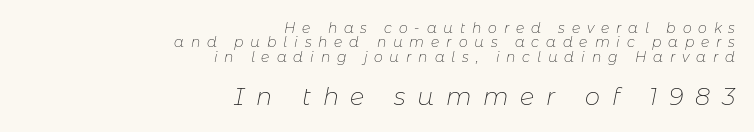
Q: Is the text bold? A: No.
Q: Is the text italic (slanted)? A: Yes, it leans right by about 11 degrees.
Q: Is the text underlined? A: No.
Q: How is the paragraph aligned? A: Right-aligned.
Q: Is the spacing between letters normal or unusually wide? A: Unusually wide.
Q: Is the spacing between lines tight, normal or loose? A: Tight.
Q: Which block of text is set in a larger size, the first (top) or the second (bottom)? A: The second (bottom) one.
